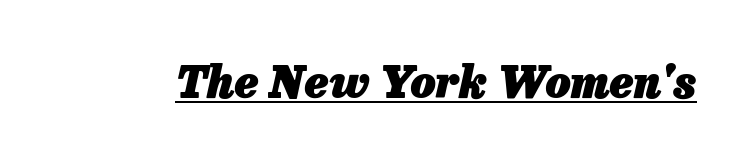
Here the glyphs are tracked normally, forming tight word shapes. A rule runs beneath these lines of type. Here the designer chose a conventional face with non-uniform glyph widths. The strokes are fattened all the way to bold.
